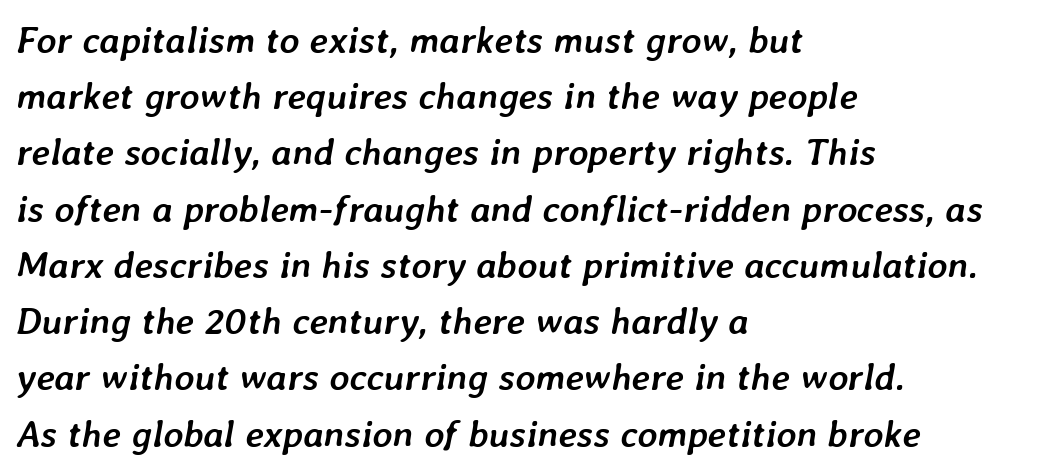
If you drew a ruler down the left edge, every line would touch it. Students, observe: this is what conventionally led text looks like. Compared with an ordinary text face, these strokes are far heavier — a full bold. Tall strokes in this sample are angled rather than plumb.
